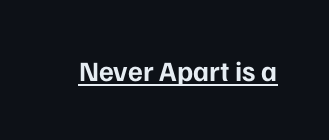
The image shows 28 px bold sans-serif type, upright; set normal letter spacing, underlined; low stroke contrast and a medium x-height.
